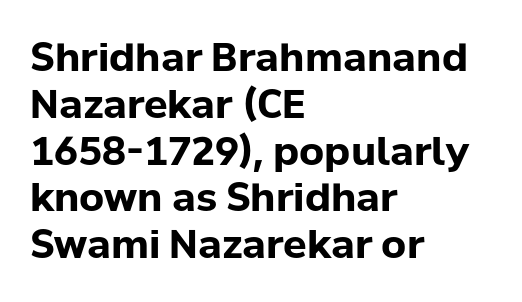
{"serif": "no", "italic": "no", "bold": "yes", "weight": "bold", "width": "normal", "stroke_contrast": "low", "x_height": "medium", "monospaced": "no", "underline": "no", "align": "left", "line_spacing_ratio": 1.2, "letter_spacing": "normal", "letter_spacing_em": 0.0, "glyph_px": 39}
